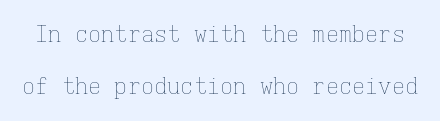
The image shows 22 px text type, upright; set loose line spacing (2.35x), normal letter spacing, not underlined.
